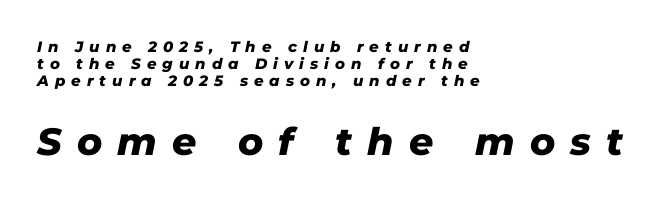
No word sits above an underline. Spacing between characters has been opened up far beyond the box default. Every character sits at an angle, as italics do. Caption: upper text group reduced, lower text group enlarged.
